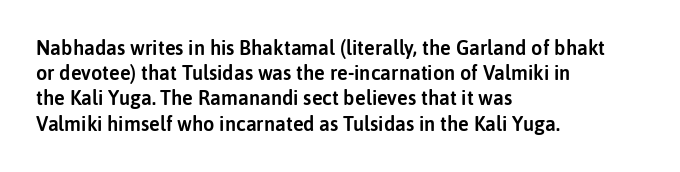
{"italic": "no", "underline": "no", "align": "left", "line_spacing": "normal", "line_spacing_ratio": 1.26, "letter_spacing": "normal", "letter_spacing_em": 0.0, "glyph_px": 20}
